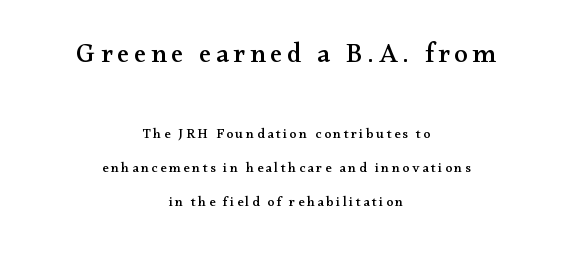
The image shows 27 px text type, upright; set centered, loose line spacing (2.42x), not underlined; the first (top) block is 1.93x larger.
